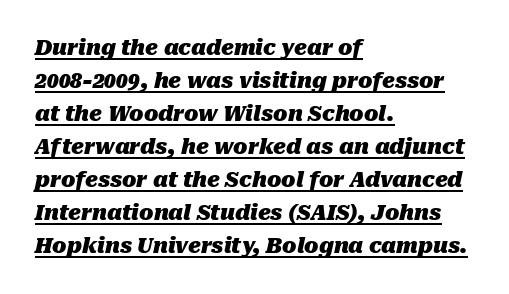
The gaps between neighbouring characters are ordinary and unremarkable. Does the lettering tilt? It does — this is italic. Heavy, bold letterforms. Horizontal bands of white between lines are of average thickness.
